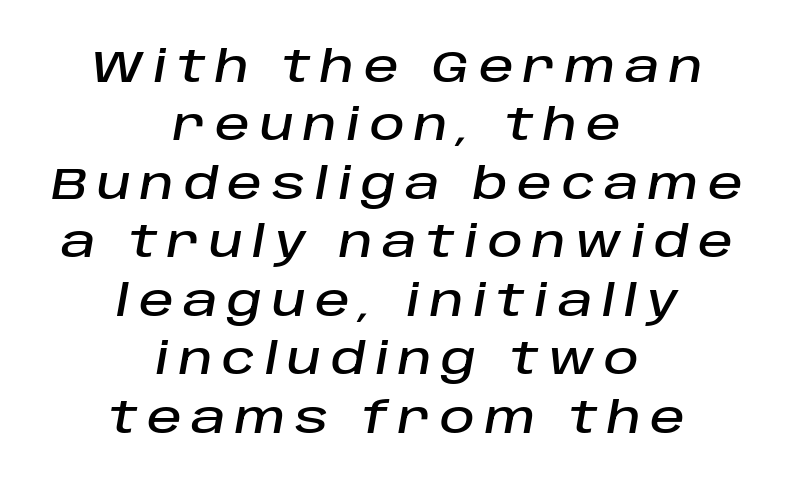
The specimen reads as italic at a glance. This rendering uses center alignment, leaving both contours irregular but symmetric. This sample uses expanded letter spacing, leaving extra air between glyphs. The string is rendered with underlining switched off.
